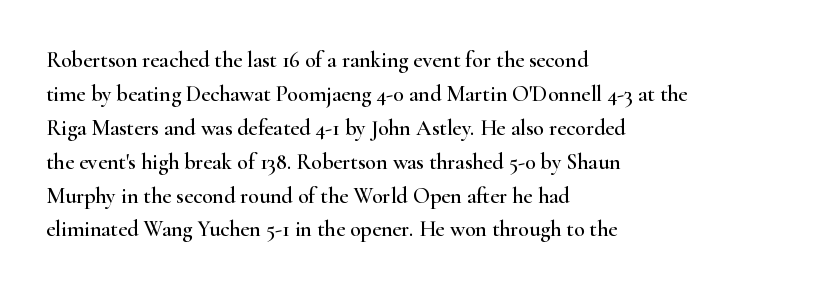
Q: Is the text italic (slanted)? A: No, it is upright.
Q: Is the text underlined? A: No.
Q: How is the paragraph aligned? A: Left-aligned.
Q: Is the spacing between letters normal or unusually wide? A: Normal.
Q: Is the spacing between lines tight, normal or loose? A: Normal.
